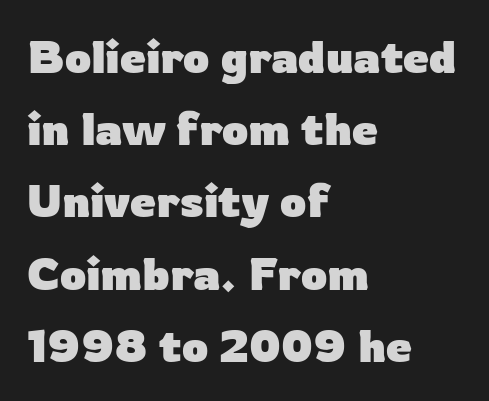
{"serif": "no", "italic": "no", "bold": "yes", "weight": "heavy", "width": "normal", "stroke_contrast": "low", "x_height": "medium", "monospaced": "no", "underline": "no", "align": "left", "line_spacing": "normal", "line_spacing_ratio": 1.57, "letter_spacing": "normal", "letter_spacing_em": 0.0, "glyph_px": 46}
